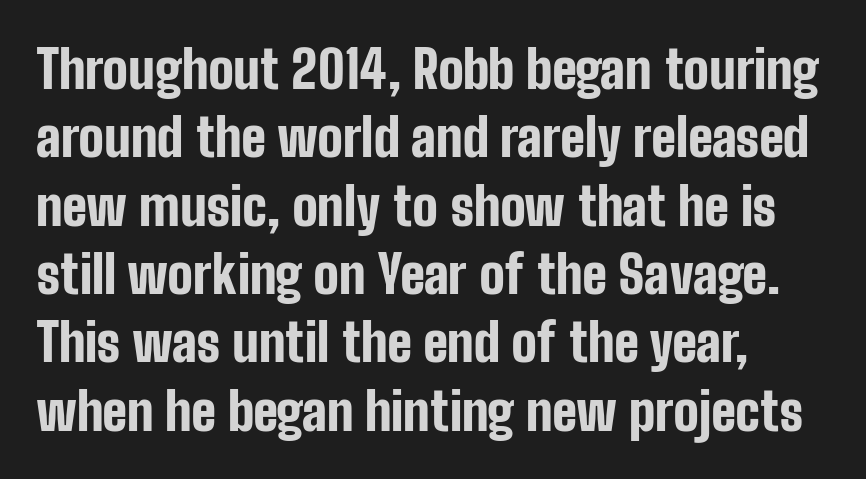
{"serif": "no", "italic": "no", "bold": "yes", "weight": "bold", "width": "condensed", "stroke_contrast": "low", "x_height": "medium", "monospaced": "no", "underline": "no", "align": "left", "line_spacing": "normal", "line_spacing_ratio": 1.29, "letter_spacing": "normal", "letter_spacing_em": 0.0, "glyph_px": 53}
